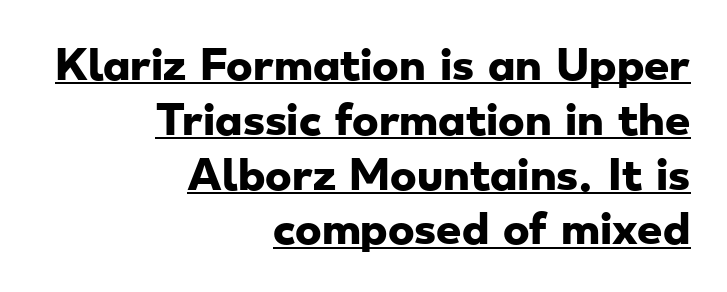
Q: Is the text bold? A: Yes.
Q: Is the typeface a serif or a sans-serif typeface? A: Sans-serif.
Q: Is the text underlined? A: Yes.
Q: How is the paragraph aligned? A: Right-aligned.
Q: Is the spacing between letters normal or unusually wide? A: Normal.
Q: Is the spacing between lines tight, normal or loose? A: Normal.
Q: Width (condensed, normal, or wide)? A: Wide.
Q: Stroke contrast? A: Low.
Q: x-height? A: Small.
Q: Monospaced? A: No.
